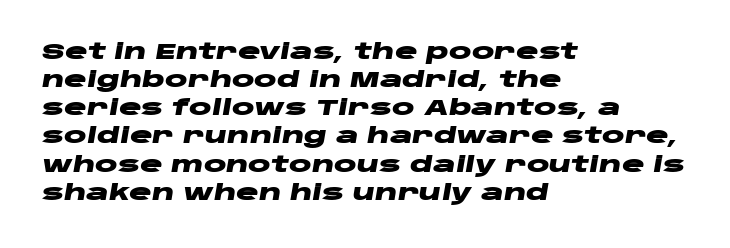
The image shows 21 px bold type, italic (leaning right); set left-aligned, normal line spacing (1.34x), normal letter spacing, not underlined.
